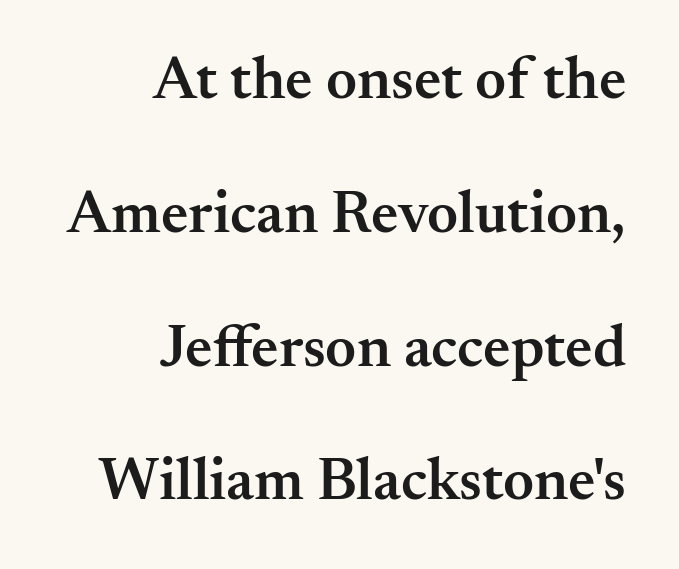
{"serif": "yes", "italic": "no", "bold": "semi", "weight": "semibold", "width": "normal", "stroke_contrast": "medium", "x_height": "small", "monospaced": "no", "underline": "no", "align": "right", "line_spacing": "loose", "line_spacing_ratio": 2.23, "letter_spacing": "normal", "letter_spacing_em": 0.0, "glyph_px": 60}
